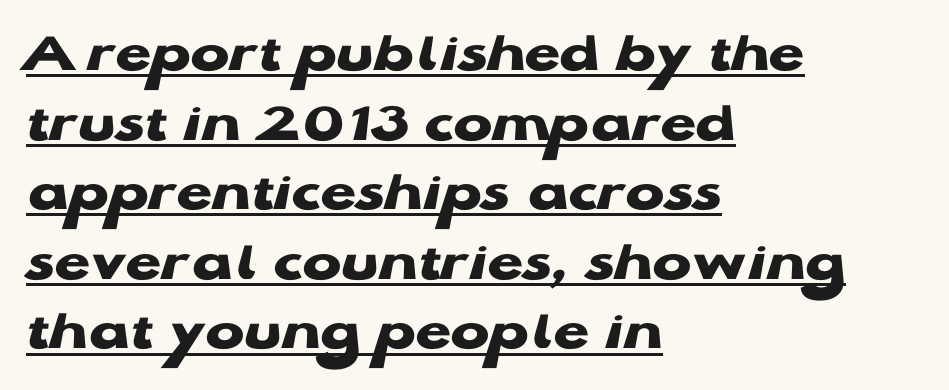
The gaps between neighbouring characters are ordinary and unremarkable. The paragraph has a hard left edge and a soft right edge. Varying glyph widths throughout — classic text-font behaviour. In terms of weight, the rendering is a true, heavy bold.
